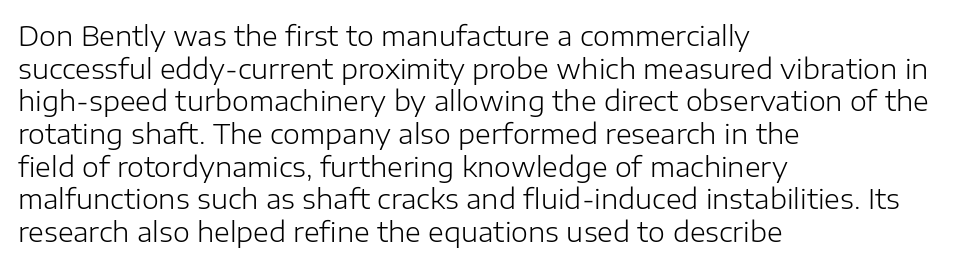
The image shows 27 px text type, upright; set left-aligned, line spacing 1.21x, normal letter spacing, not underlined.
